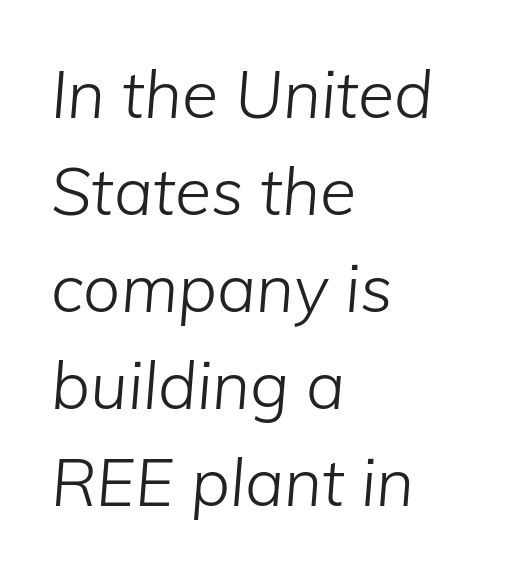
Q: Is the text bold? A: No.
Q: Is the text italic (slanted)? A: Yes, it leans right by about 5 degrees.
Q: Is the text underlined? A: No.
Q: How is the paragraph aligned? A: Left-aligned.
Q: Is the spacing between letters normal or unusually wide? A: Normal.
Q: Is the spacing between lines tight, normal or loose? A: Normal.
Q: Width (condensed, normal, or wide)? A: Normal.
Q: Stroke contrast? A: Low.
Q: x-height? A: Medium.
Q: Monospaced? A: No.
